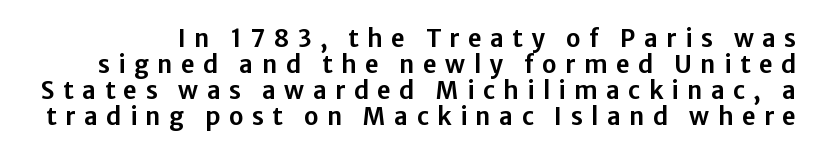
The typography opts for an upright posture over an oblique one. Whoever set this chose condensed vertical rhythm over breathing room. The letters are spread apart with noticeably loose tracking. Decoration check: the copy has no underline.
